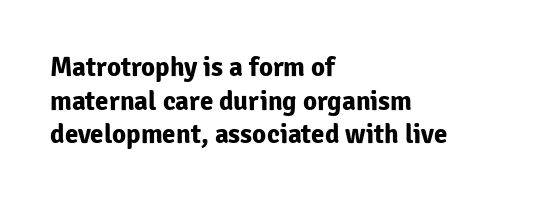
Q: Is the text bold? A: Yes.
Q: Is the text italic (slanted)? A: No, it is upright.
Q: Is the text underlined? A: No.
Q: How is the paragraph aligned? A: Left-aligned.
Q: Is the spacing between letters normal or unusually wide? A: Normal.
Q: Is the spacing between lines tight, normal or loose? A: Normal.
